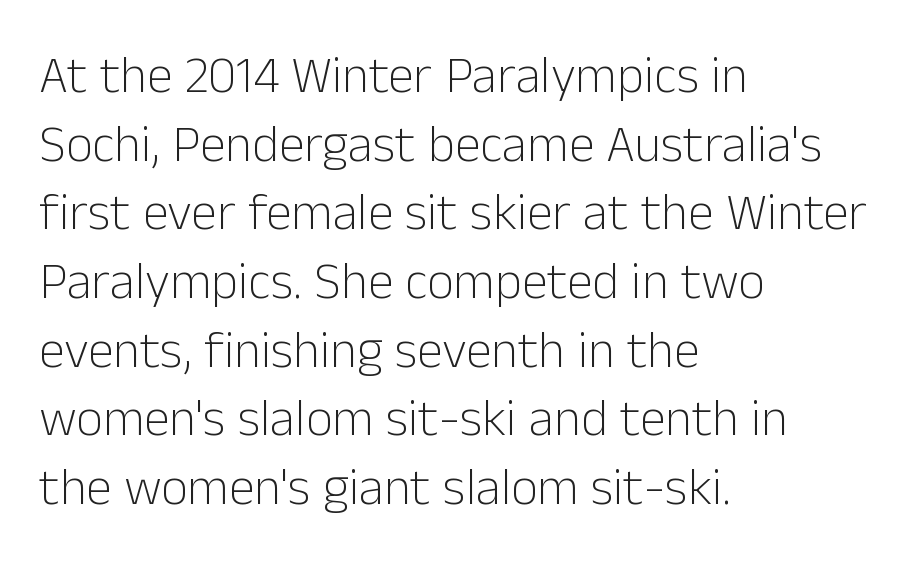
The image shows 52 px light sans-serif type, upright; set left-aligned, normal line spacing (1.32x), normal letter spacing, not underlined; low stroke contrast and a medium x-height.
